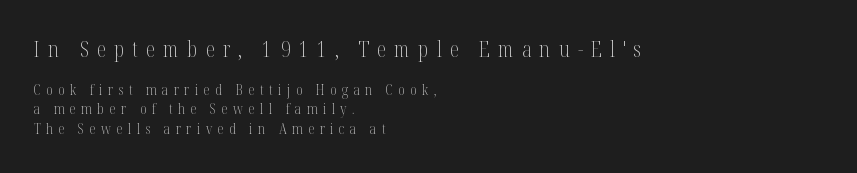
Q: Is the text bold? A: No.
Q: Is the text italic (slanted)? A: No, it is upright.
Q: Is the text underlined? A: No.
Q: How is the paragraph aligned? A: Left-aligned.
Q: Is the spacing between letters normal or unusually wide? A: Unusually wide.
Q: Is the spacing between lines tight, normal or loose? A: Normal.
Q: Which block of text is set in a larger size, the first (top) or the second (bottom)? A: The first (top) one.
